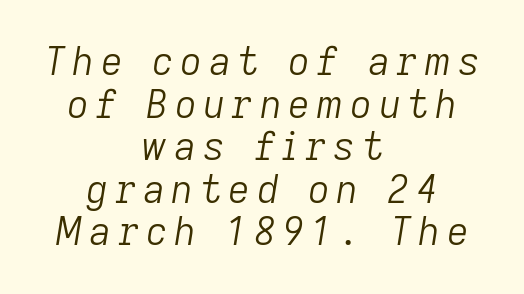
{"italic": "yes", "lean": "right", "slant_degrees": 9, "bold": "no", "weight": "light", "width": "normal", "stroke_contrast": "low", "x_height": "medium", "monospaced": "no", "underline": "no", "align": "center", "line_spacing": "tight", "line_spacing_ratio": 1.12, "glyph_px": 38}
